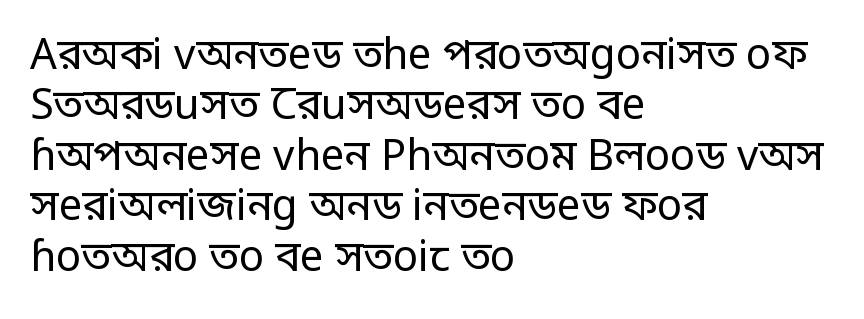
Q: Is the text bold? A: No.
Q: Is the text italic (slanted)? A: No, it is upright.
Q: Is the typeface a serif or a sans-serif typeface? A: Sans-serif.
Q: Is the text underlined? A: No.
Q: How is the paragraph aligned? A: Left-aligned.
Q: Is the spacing between letters normal or unusually wide? A: Normal.
Q: Width (condensed, normal, or wide)? A: Condensed.
Q: Stroke contrast? A: Low.
Q: Monospaced? A: No.
